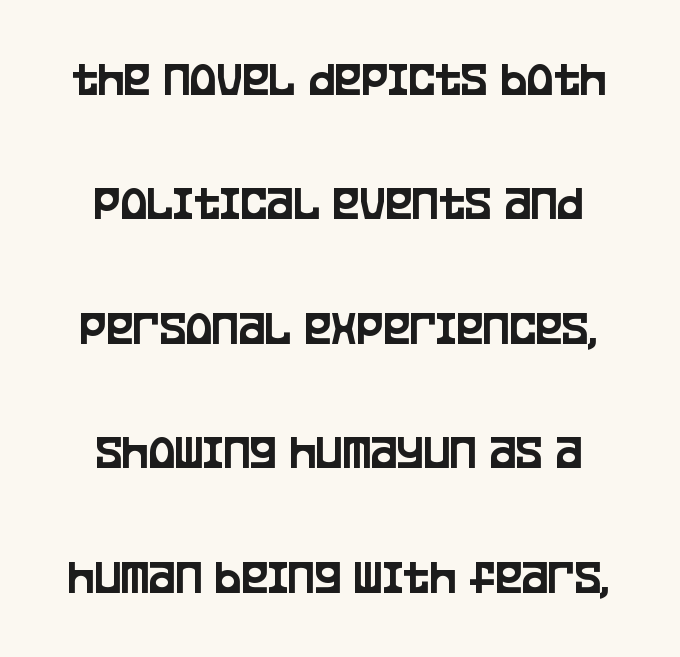
The image shows 50 px condensed sans-serif type, upright; set centered, loose line spacing (2.49x), normal letter spacing, not underlined; low stroke contrast and a large x-height.
